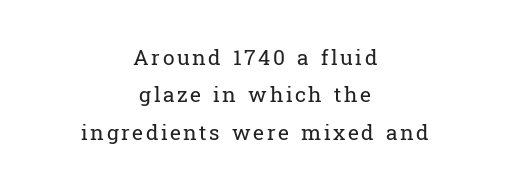
The image shows 21 px text type, upright; set centered, line spacing 1.78x, not underlined.
